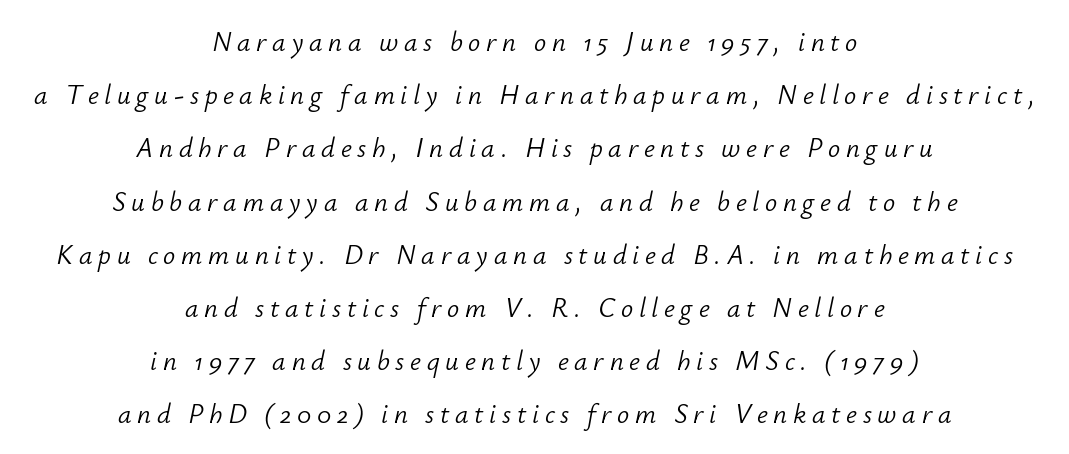
Q: Is the text bold? A: No.
Q: Is the text italic (slanted)? A: Yes, it leans right by about 12 degrees.
Q: Is the text underlined? A: No.
Q: How is the paragraph aligned? A: Centered.
Q: Is the spacing between letters normal or unusually wide? A: Unusually wide.
Q: Is the spacing between lines tight, normal or loose? A: Loose.
